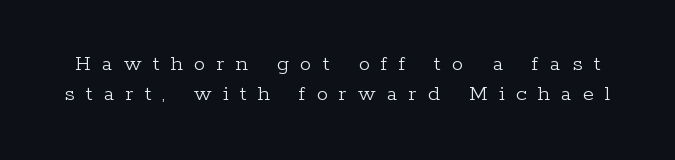
{"italic": "no", "bold": "no", "underline": "no", "line_spacing": "normal", "line_spacing_ratio": 1.32, "letter_spacing": "wide", "letter_spacing_em": 0.49, "glyph_px": 23}
